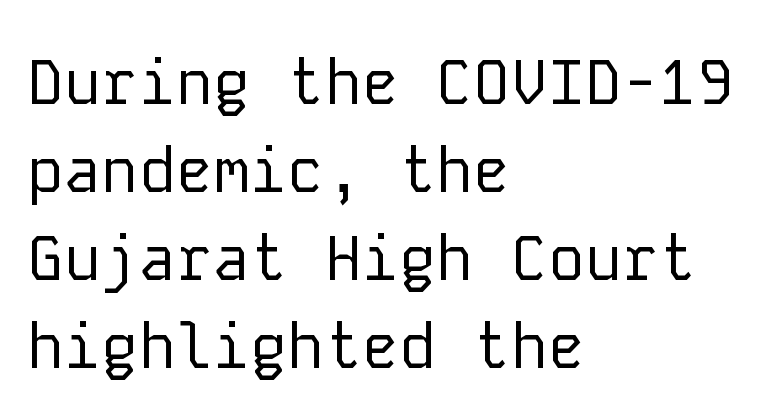
{"serif": "no", "italic": "no", "bold": "no", "weight": "regular", "width": "normal", "stroke_contrast": "low", "x_height": "medium", "monospaced": "yes", "underline": "no", "align": "left", "line_spacing": "normal", "line_spacing_ratio": 1.42, "letter_spacing": "normal", "letter_spacing_em": 0.0, "glyph_px": 62}
